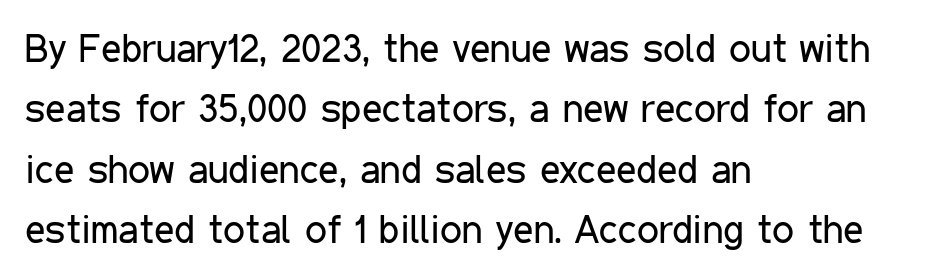
The image shows 39 px regular-weight, condensed sans-serif type, upright; set left-aligned, normal line spacing (1.55x), normal letter spacing, not underlined; low stroke contrast and a medium x-height.
